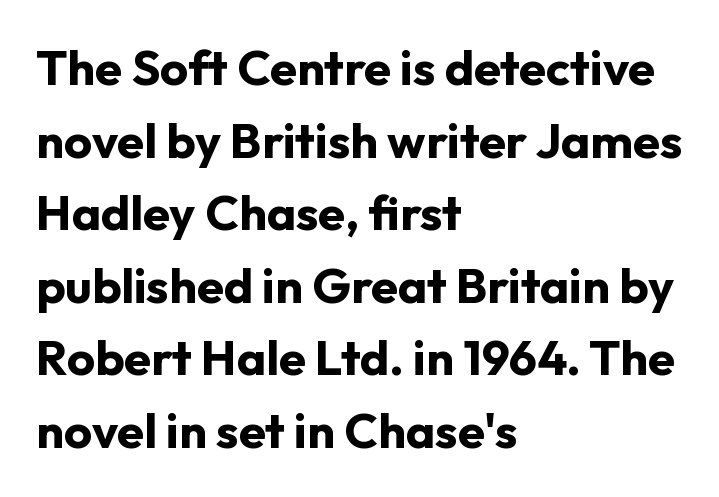
Successive baselines arrive at the customary interval. Has an underline been added? It has not. Examine the stroke ends and you'll find no serifs. Is this a fixed-width face? No — the glyphs have proportional, varying widths. The type is set solid horizontally, with unmodified tracking. Posture: straight, roman, zero tilt.
